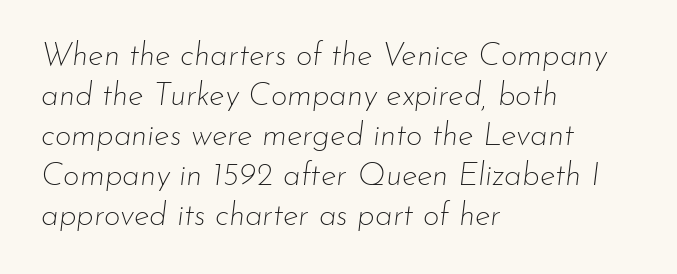
Q: Is the text bold? A: No.
Q: Is the text italic (slanted)? A: Yes, it leans right by about 7 degrees.
Q: Is the text underlined? A: No.
Q: How is the paragraph aligned? A: Left-aligned.
Q: Is the spacing between letters normal or unusually wide? A: Normal.
Q: Is the spacing between lines tight, normal or loose? A: Normal.
Q: Width (condensed, normal, or wide)? A: Normal.
Q: Stroke contrast? A: Low.
Q: x-height? A: Small.
Q: Monospaced? A: No.
